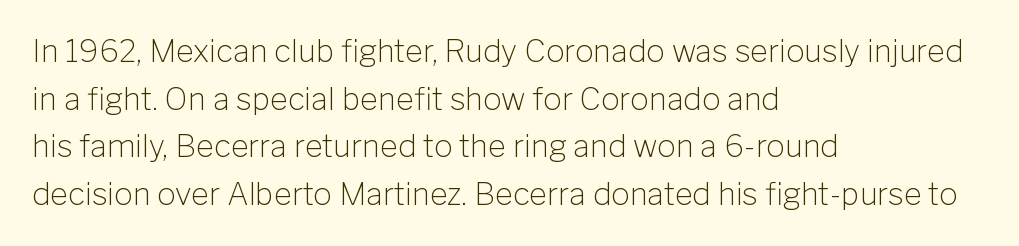
The image shows 31 px light sans-serif type, upright; set left-aligned, normal line spacing (1.54x), normal letter spacing, not underlined; low stroke contrast and a medium x-height.
